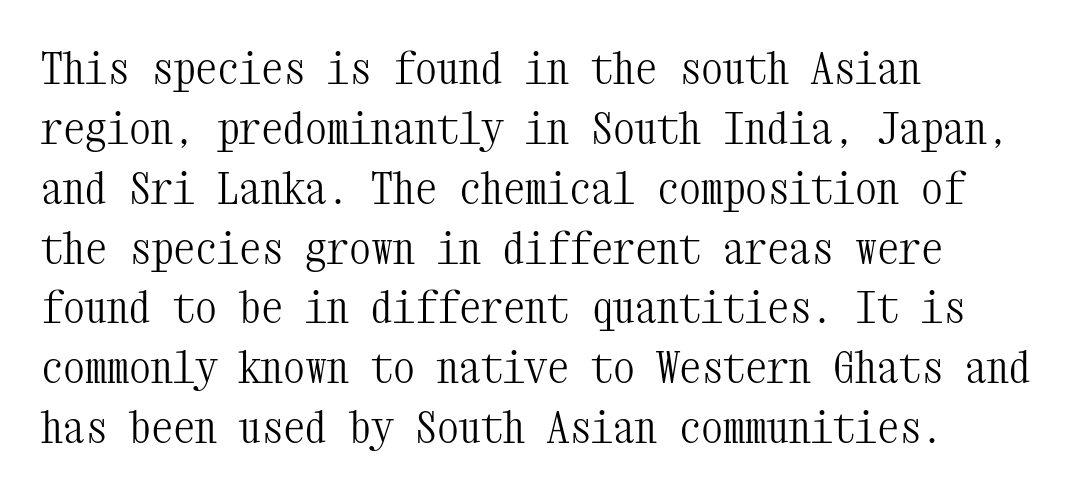
The image shows 44 px light, condensed serif type, upright, monospaced; set left-aligned, normal line spacing (1.36x), normal letter spacing, not underlined; medium stroke contrast and a medium x-height.
